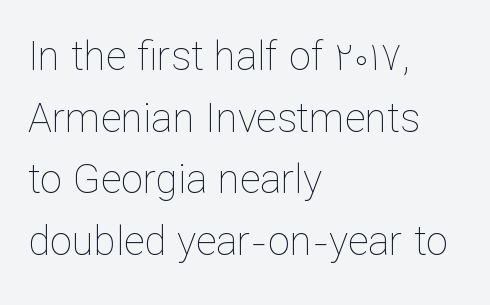
Q: Is the text bold? A: No.
Q: Is the text italic (slanted)? A: No, it is upright.
Q: Is the text underlined? A: No.
Q: How is the paragraph aligned? A: Left-aligned.
Q: Is the spacing between letters normal or unusually wide? A: Normal.
Q: Is the spacing between lines tight, normal or loose? A: Normal.
Q: Width (condensed, normal, or wide)? A: Normal.
Q: Stroke contrast? A: Low.
Q: x-height? A: Medium.
Q: Monospaced? A: No.
